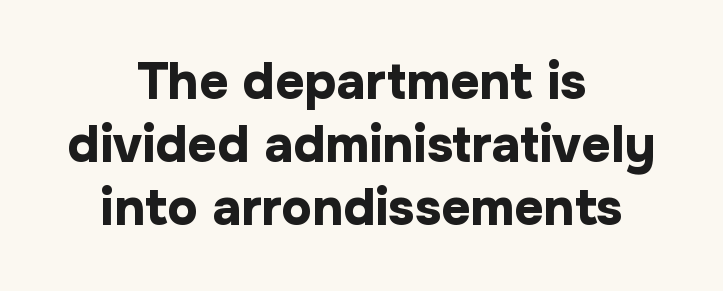
Q: Is the text bold? A: Yes.
Q: Is the text italic (slanted)? A: No, it is upright.
Q: Is the typeface a serif or a sans-serif typeface? A: Sans-serif.
Q: Is the text underlined? A: No.
Q: How is the paragraph aligned? A: Centered.
Q: Is the spacing between letters normal or unusually wide? A: Normal.
Q: Width (condensed, normal, or wide)? A: Normal.
Q: Stroke contrast? A: Low.
Q: x-height? A: Medium.
Q: Monospaced? A: No.
